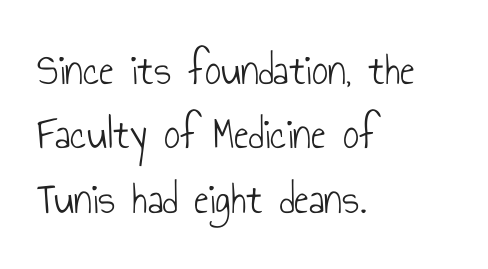
Q: Is the text bold? A: No.
Q: Is the text italic (slanted)? A: No, it is upright.
Q: Is the typeface a serif or a sans-serif typeface? A: Sans-serif.
Q: Is the text underlined? A: No.
Q: How is the paragraph aligned? A: Left-aligned.
Q: Is the spacing between letters normal or unusually wide? A: Normal.
Q: Is the spacing between lines tight, normal or loose? A: Normal.
Q: Width (condensed, normal, or wide)? A: Condensed.
Q: Stroke contrast? A: Low.
Q: x-height? A: Small.
Q: Monospaced? A: No.
